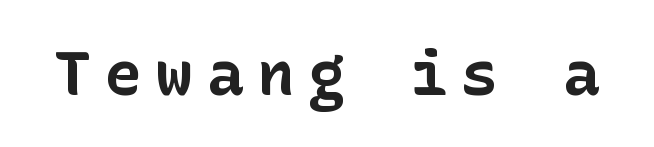
{"serif": "no", "italic": "no", "bold": "yes", "weight": "bold", "width": "normal", "stroke_contrast": "low", "x_height": "medium", "underline": "no", "letter_spacing": "wide", "letter_spacing_em": 0.22, "glyph_px": 62}
